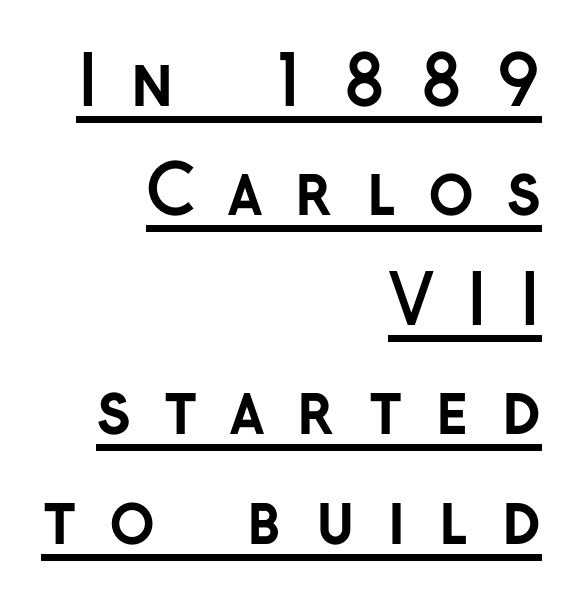
Q: Is the text bold? A: Yes.
Q: Is the text italic (slanted)? A: No, it is upright.
Q: Is the typeface a serif or a sans-serif typeface? A: Sans-serif.
Q: Is the text underlined? A: Yes.
Q: How is the paragraph aligned? A: Right-aligned.
Q: Is the spacing between letters normal or unusually wide? A: Unusually wide.
Q: Is the spacing between lines tight, normal or loose? A: Normal.
Q: Width (condensed, normal, or wide)? A: Normal.
Q: Stroke contrast? A: Low.
Q: x-height? A: Medium.
Q: Monospaced? A: No.
